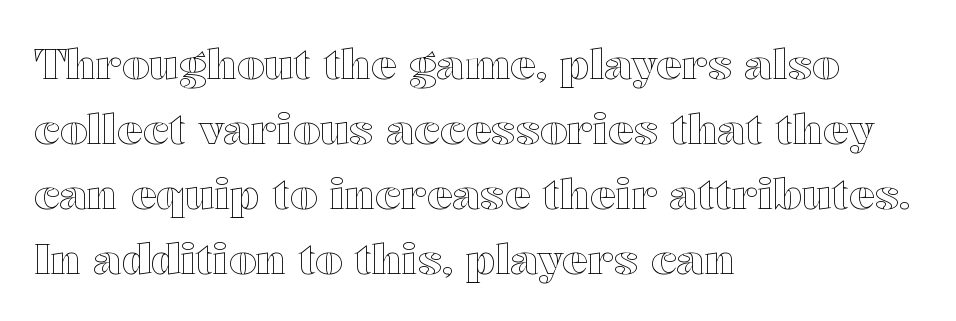
A roman cut, with each character standing at attention. Bare-footed words on every line. Reading down the block, your eye returns to a fixed left position each line. Quick note: interline space is typical.
